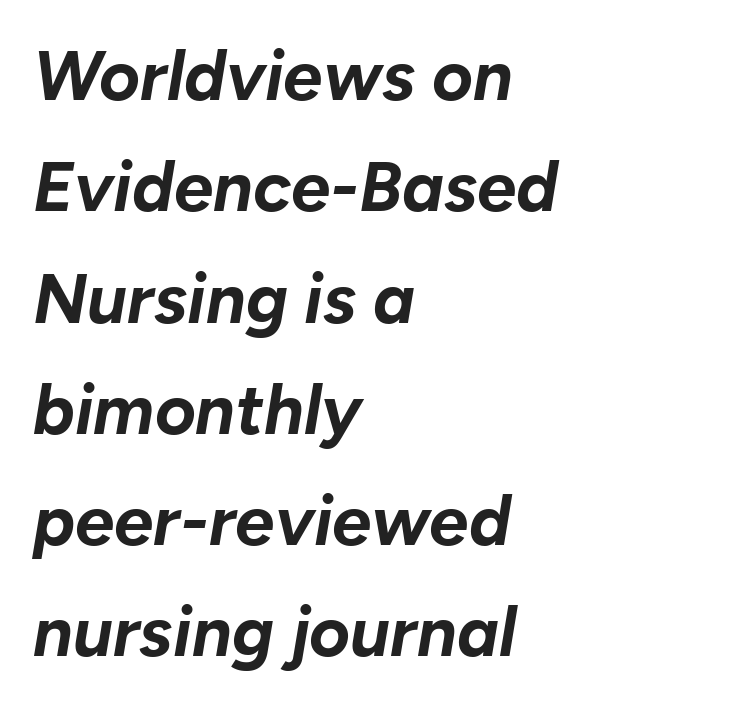
The image shows 70 px bold type, italic (leaning right); set left-aligned, normal line spacing (1.59x), normal letter spacing, not underlined; low stroke contrast and a medium x-height.
